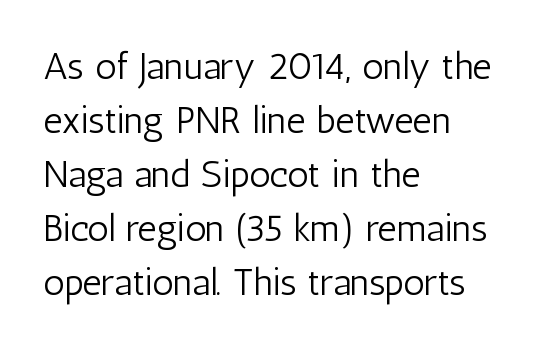
Varying glyph widths throughout — classic text-font behaviour. Leftover space on each line is placed entirely after the last word. The weight tops out at a normal text grade. Glance below the letters and you will spot only blank space. Nope, not italic — everything's standing straight.
